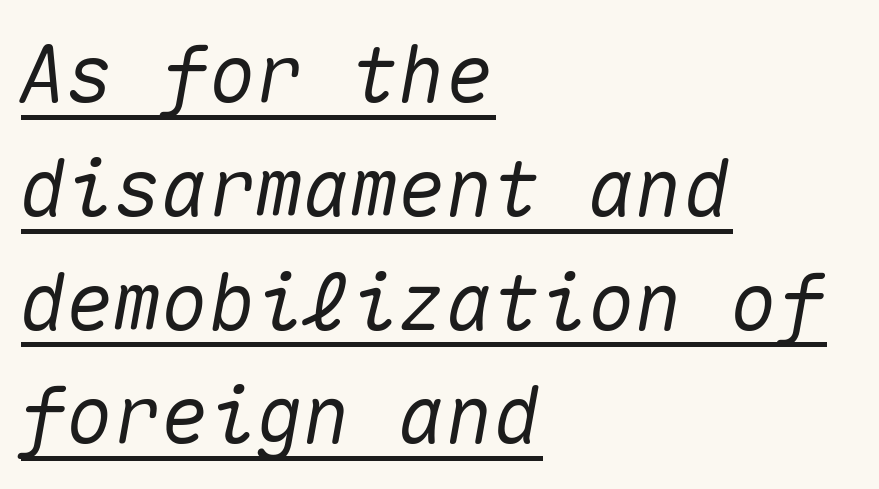
{"italic": "yes", "lean": "right", "slant_degrees": 10, "width": "normal", "stroke_contrast": "medium", "x_height": "medium", "monospaced": "yes", "underline": "yes", "align": "left", "line_spacing": "normal", "line_spacing_ratio": 1.44, "letter_spacing": "normal", "letter_spacing_em": 0.0, "glyph_px": 79}
